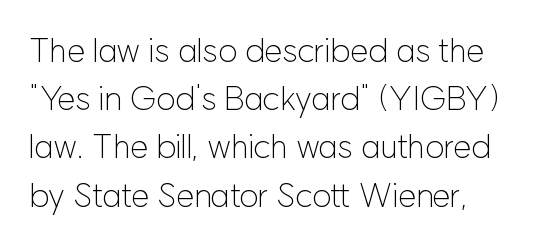
The image shows 33 px light sans-serif type, upright; set left-aligned, normal line spacing (1.46x), normal letter spacing, not underlined; low stroke contrast and a medium x-height.
